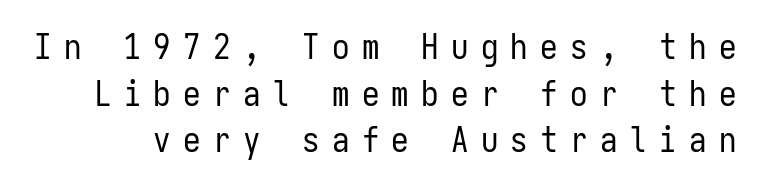
{"serif": "no", "italic": "no", "bold": "no", "weight": "regular", "width": "condensed", "stroke_contrast": "low", "x_height": "medium", "monospaced": "yes", "underline": "no", "line_spacing": "normal", "line_spacing_ratio": 1.33, "letter_spacing": "wide", "letter_spacing_em": 0.35, "glyph_px": 35}
